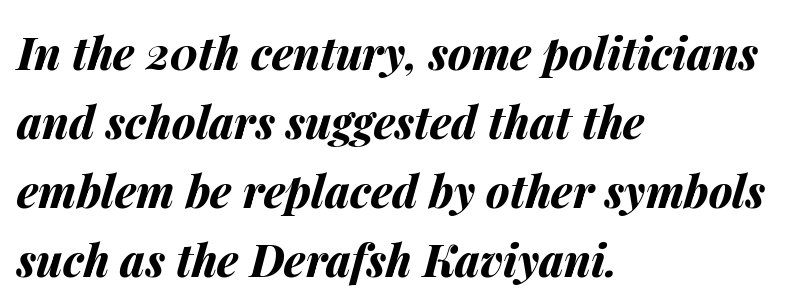
Q: Is the text bold? A: Yes.
Q: Is the text italic (slanted)? A: Yes, it leans right by about 14 degrees.
Q: Is the text underlined? A: No.
Q: How is the paragraph aligned? A: Left-aligned.
Q: Is the spacing between letters normal or unusually wide? A: Normal.
Q: Is the spacing between lines tight, normal or loose? A: Normal.
Q: Width (condensed, normal, or wide)? A: Normal.
Q: Stroke contrast? A: Medium.
Q: x-height? A: Medium.
Q: Monospaced? A: No.
